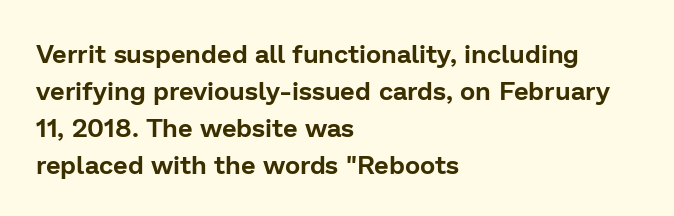
Inter-character spacing is left at the font's built-in metrics. Bare-footed words on every line. Every stem runs plumb, perpendicular to the baseline. Line spacing here is normal. Every row of glyphs begins at an identical x-position on the left.
